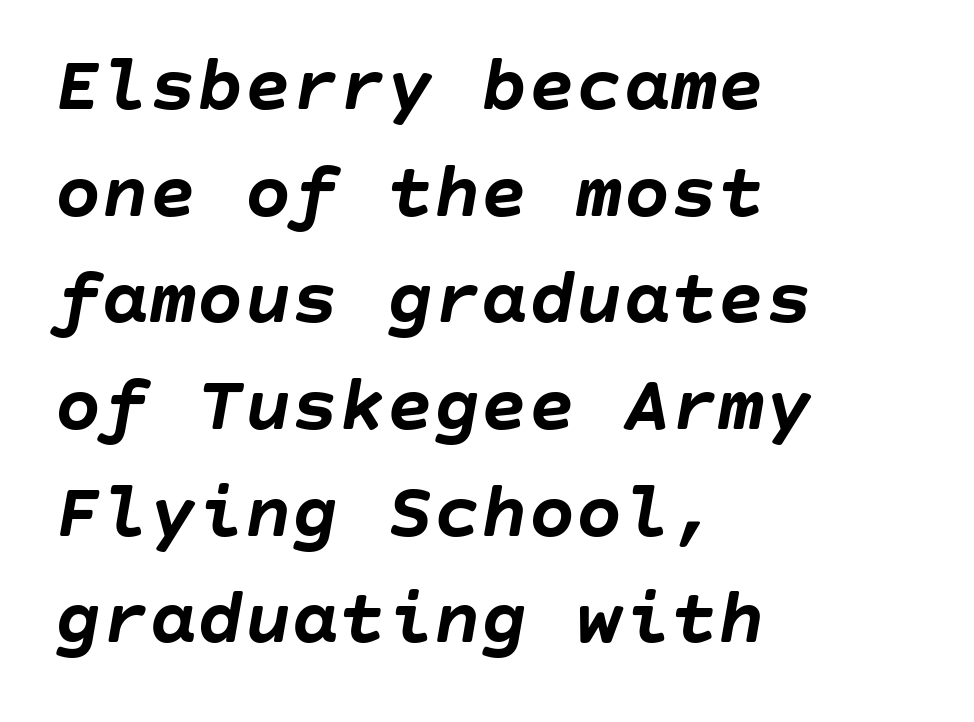
{"italic": "yes", "lean": "right", "slant_degrees": 10, "bold": "yes", "weight": "semibold", "width": "normal", "stroke_contrast": "low", "x_height": "large", "underline": "no", "align": "left", "line_spacing": "normal", "line_spacing_ratio": 1.35, "letter_spacing": "normal", "letter_spacing_em": 0.0, "glyph_px": 79}
